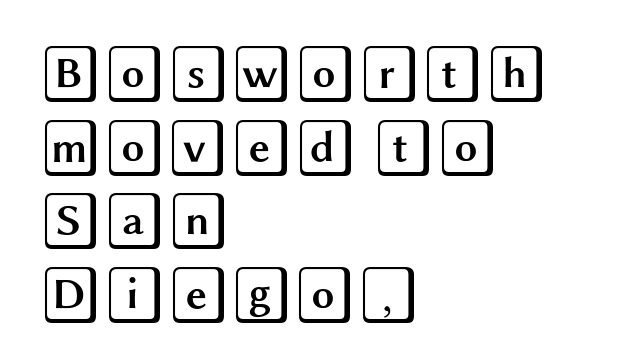
Q: Is the text italic (slanted)? A: No, it is upright.
Q: Is the text underlined? A: No.
Q: How is the paragraph aligned? A: Left-aligned.
Q: Is the spacing between letters normal or unusually wide? A: Normal.
Q: Is the spacing between lines tight, normal or loose? A: Normal.
Q: Width (condensed, normal, or wide)? A: Wide.
Q: x-height? A: Large.
